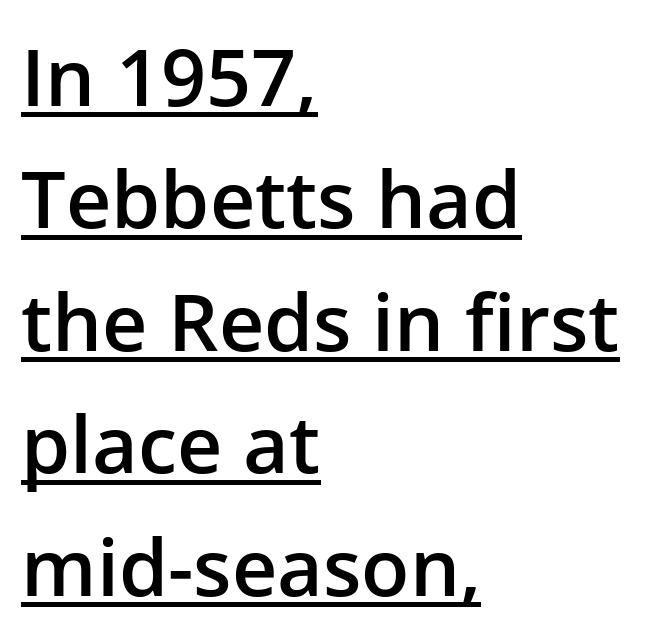
The image shows 79 px semibold sans-serif type, upright; set left-aligned, normal line spacing (1.55x), normal letter spacing, underlined; low stroke contrast and a medium x-height.
